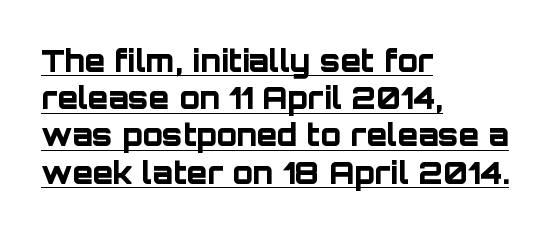
Posture: straight, roman, zero tilt. The passage shown is underscored from start to finish. Varying glyph widths throughout — classic text-font behaviour. Its strokes are broad and dark, the hallmark of bold type. The paragraph shown leans on its left margin. The characters display no serif detailing; their extremities are plain.
